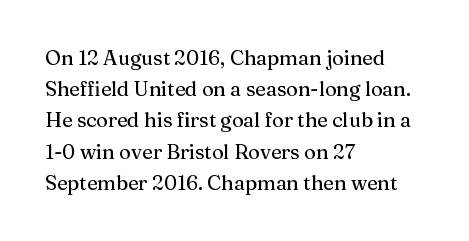
You could call the tracking neutral — neither tight nor loose. No italicization has been applied; the sample stays upright. Just letters on the line, the space beneath them empty. Compared with typical paragraphs, the rows here are spaced about the same.
